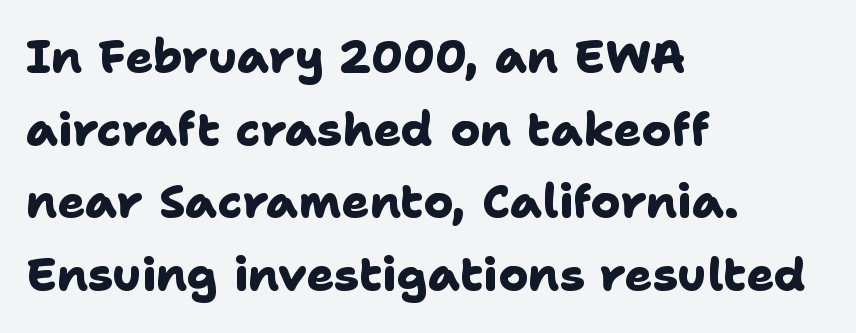
{"serif": "no", "bold": "yes", "weight": "heavy", "width": "normal", "stroke_contrast": "low", "x_height": "medium", "monospaced": "no", "underline": "no", "align": "left", "line_spacing": "normal", "line_spacing_ratio": 1.58, "letter_spacing": "normal", "letter_spacing_em": 0.0, "glyph_px": 46}
